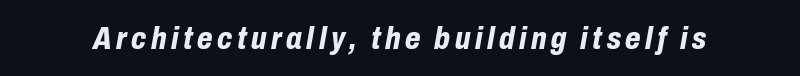
Q: Is the text bold? A: Yes.
Q: Is the text italic (slanted)? A: Yes, it leans right by about 10 degrees.
Q: Is the text underlined? A: No.
Q: Width (condensed, normal, or wide)? A: Condensed.
Q: Stroke contrast? A: Low.
Q: x-height? A: Medium.
Q: Monospaced? A: No.
